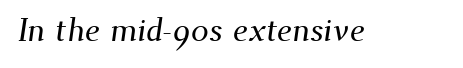
{"serif": "yes", "width": "normal", "stroke_contrast": "medium", "x_height": "small", "monospaced": "no", "underline": "no", "letter_spacing": "normal", "letter_spacing_em": 0.0, "glyph_px": 33}
